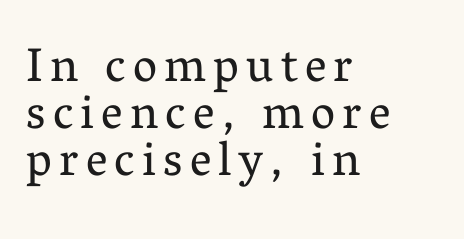
The line-height multiplier appears low, near solid setting. The rendering uses natural spacing where letterforms have individual widths. Is the block centered? No — it sits flush against the left margin. Bare-footed words on every line. Is the type heavy? It reads as light-to-regular instead. The text was rendered using a seriffed face with decorative stroke endings.
